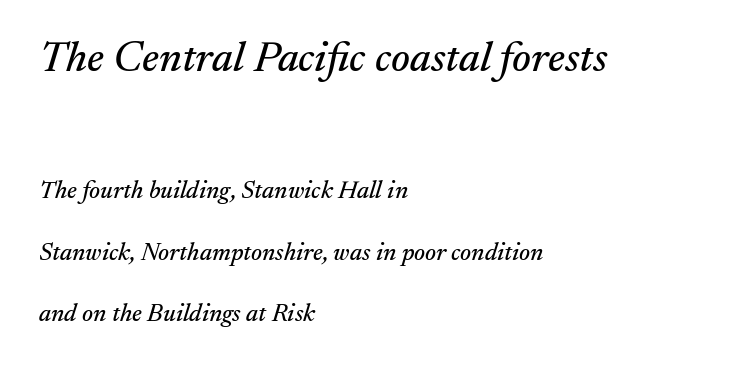
{"serif": "yes", "italic": "yes", "lean": "right", "slant_degrees": 17, "width": "normal", "stroke_contrast": "medium", "x_height": "small", "monospaced": "no", "underline": "no", "align": "left", "line_spacing": "loose", "line_spacing_ratio": 2.46, "letter_spacing": "normal", "letter_spacing_em": 0.0, "larger_block": "first", "size_ratio": 1.72, "glyph_px": 43}
